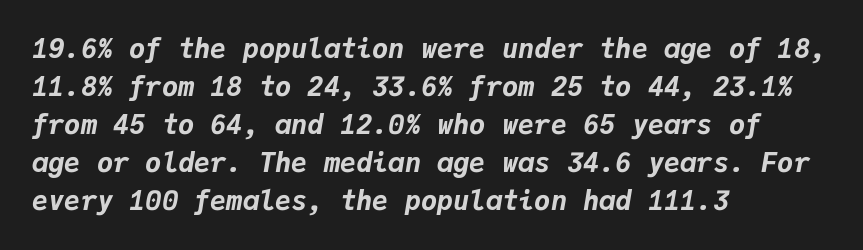
The image shows 27 px bold type, italic (leaning right); set left-aligned, normal line spacing (1.41x), normal letter spacing, not underlined.
